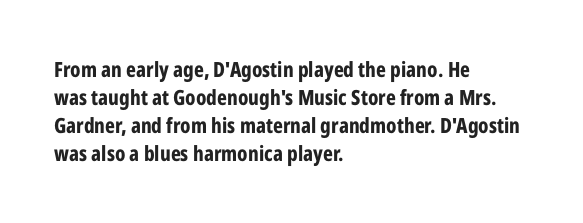
{"italic": "no", "bold": "yes", "underline": "no", "align": "left", "line_spacing": "normal", "line_spacing_ratio": 1.34, "letter_spacing": "normal", "letter_spacing_em": 0.0, "glyph_px": 21}
